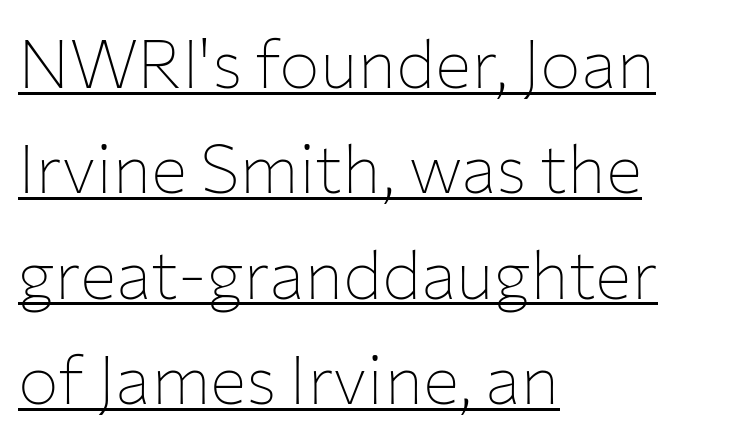
The passage shown is underscored from start to finish. Type style note: lacks serifs. The type is set solid horizontally, with unmodified tracking. The paragraph has a hard left edge and a soft right edge. No heavy texture on the line: the type isn't bold.
